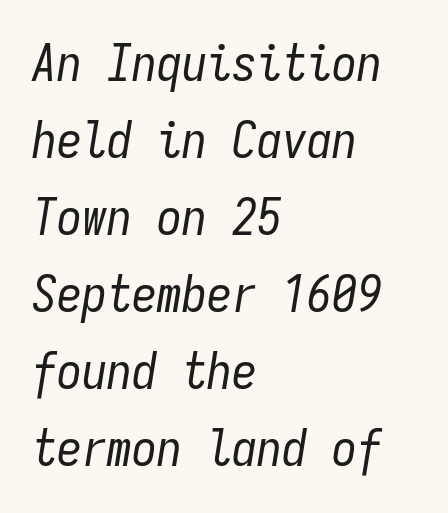
{"italic": "yes", "lean": "right", "slant_degrees": 9, "bold": "no", "weight": "regular", "width": "condensed", "stroke_contrast": "low", "x_height": "medium", "monospaced": "yes", "underline": "no", "align": "left", "line_spacing": "normal", "line_spacing_ratio": 1.54, "letter_spacing": "normal", "letter_spacing_em": 0.0, "glyph_px": 50}
